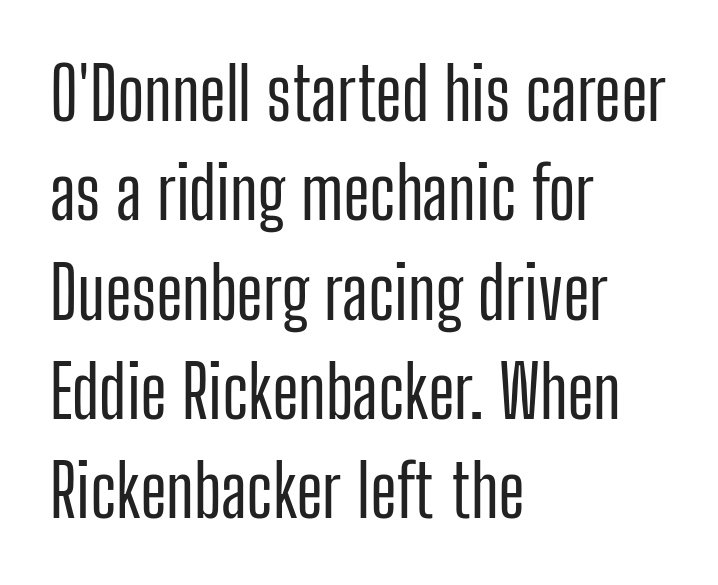
Q: Is the text italic (slanted)? A: No, it is upright.
Q: Is the typeface a serif or a sans-serif typeface? A: Sans-serif.
Q: Is the text underlined? A: No.
Q: How is the paragraph aligned? A: Left-aligned.
Q: Is the spacing between letters normal or unusually wide? A: Normal.
Q: Is the spacing between lines tight, normal or loose? A: Normal.
Q: Width (condensed, normal, or wide)? A: Condensed.
Q: Stroke contrast? A: Low.
Q: x-height? A: Medium.
Q: Monospaced? A: No.
